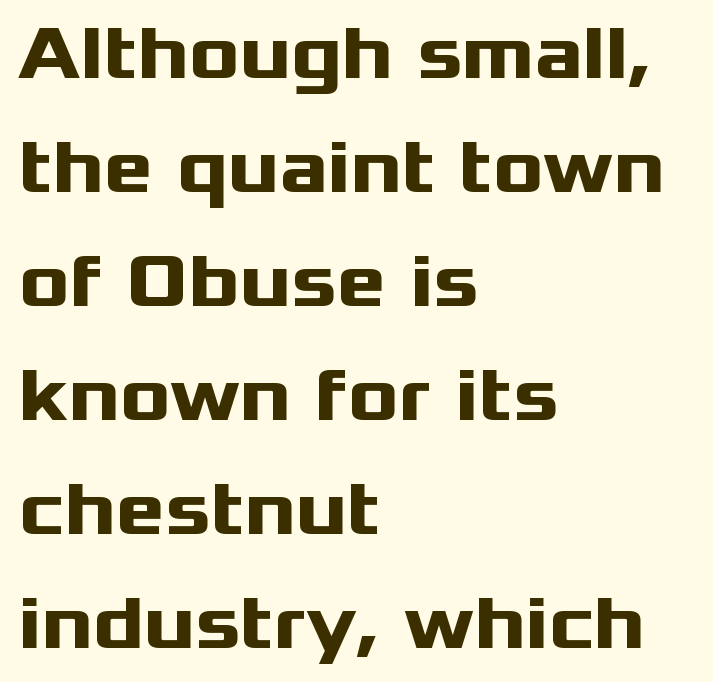
Q: Is the text bold? A: Yes.
Q: Is the text italic (slanted)? A: No, it is upright.
Q: Is the typeface a serif or a sans-serif typeface? A: Sans-serif.
Q: Is the text underlined? A: No.
Q: How is the paragraph aligned? A: Left-aligned.
Q: Is the spacing between letters normal or unusually wide? A: Normal.
Q: Is the spacing between lines tight, normal or loose? A: Normal.
Q: Width (condensed, normal, or wide)? A: Wide.
Q: Stroke contrast? A: Medium.
Q: x-height? A: Medium.
Q: Monospaced? A: No.
